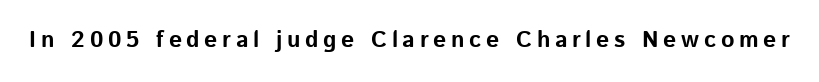
Q: Is the text bold? A: Yes.
Q: Is the text italic (slanted)? A: No, it is upright.
Q: Is the text underlined? A: No.
Q: Is the spacing between letters normal or unusually wide? A: Unusually wide.
